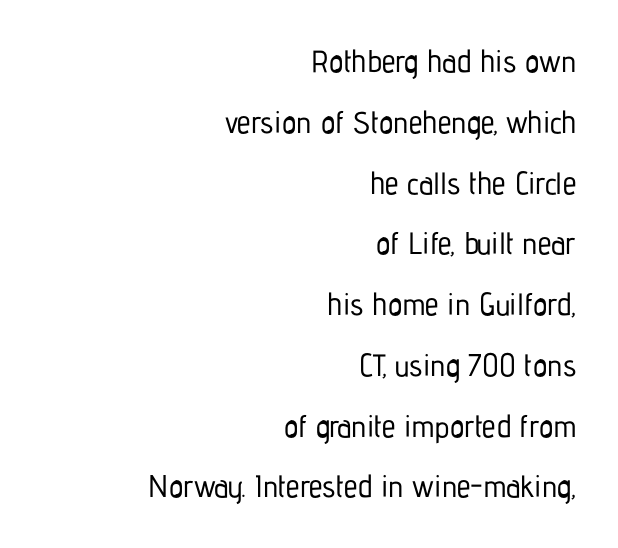
The type sits square on the baseline with zero lean. Note the varied advance widths — an 'i' is clearly narrower than an 'm'. The space between consecutive lines is lavish. Anything drawn beneath the words? Only blank space. The face used here is a sans, in the tradition of grotesques and geometrics. The horizontal fit of the characters is conventional and even.
